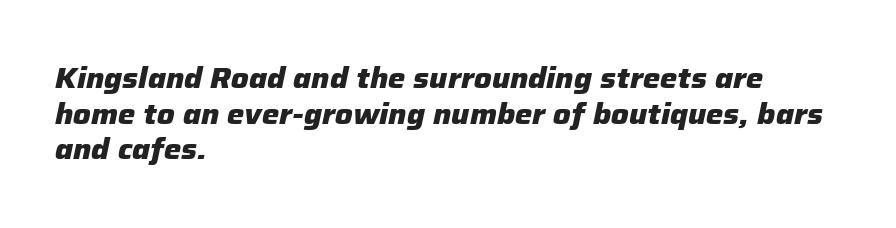
{"italic": "yes", "lean": "right", "slant_degrees": 12, "bold": "yes", "weight": "heavy", "width": "normal", "stroke_contrast": "low", "x_height": "medium", "monospaced": "no", "underline": "no", "align": "left", "line_spacing_ratio": 1.23, "letter_spacing": "normal", "letter_spacing_em": 0.0, "glyph_px": 29}
